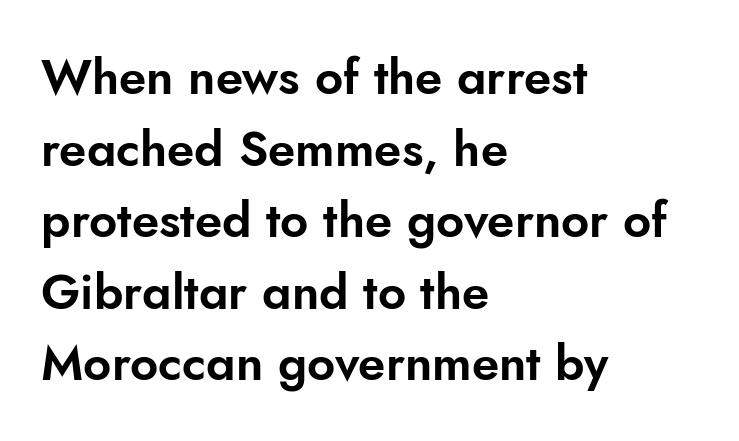
{"serif": "no", "italic": "no", "width": "normal", "stroke_contrast": "low", "x_height": "small", "monospaced": "no", "underline": "no", "align": "left", "line_spacing": "normal", "line_spacing_ratio": 1.46, "letter_spacing": "normal", "letter_spacing_em": 0.0, "glyph_px": 49}
